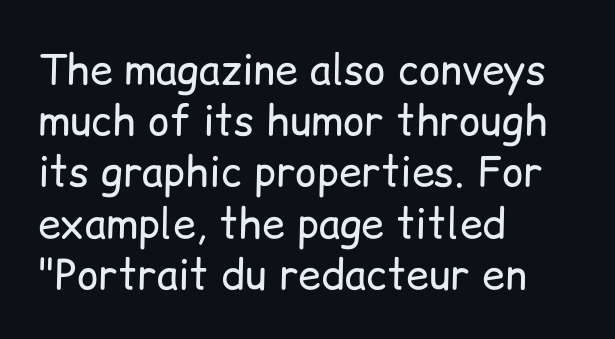
The image shows 41 px regular-weight sans-serif type, upright; set left-aligned, normal line spacing (1.25x), normal letter spacing, not underlined; low stroke contrast and a medium x-height.
